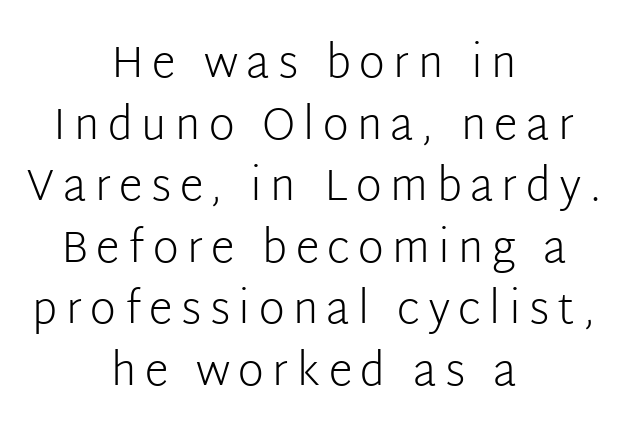
{"serif": "no", "italic": "no", "bold": "no", "weight": "light", "width": "normal", "stroke_contrast": "low", "x_height": "medium", "monospaced": "no", "underline": "no", "align": "center", "line_spacing": "normal", "line_spacing_ratio": 1.4, "glyph_px": 44}
